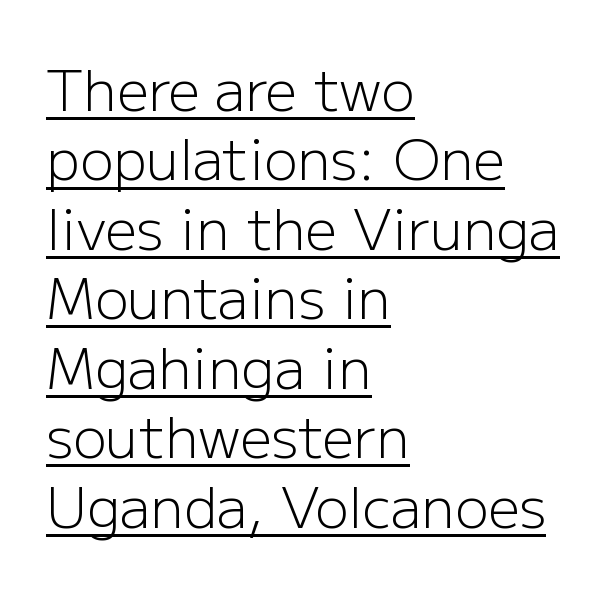
The image shows 56 px light sans-serif type, upright; set left-aligned, line spacing 1.24x, normal letter spacing, underlined; low stroke contrast and a medium x-height.
